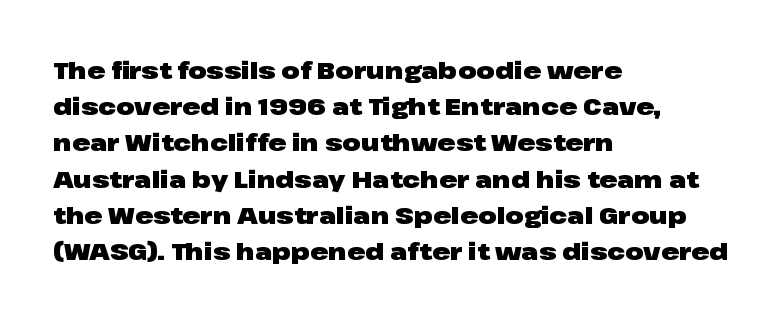
The image shows 24 px bold type, upright; set left-aligned, normal line spacing (1.51x), normal letter spacing, not underlined.
